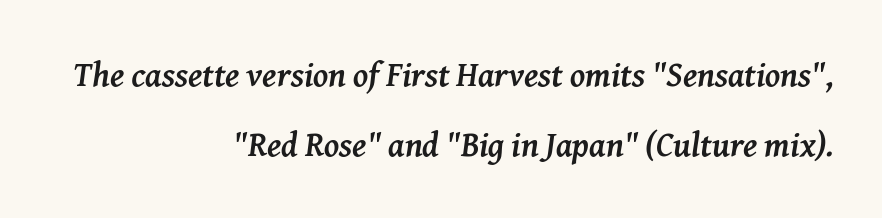
Q: Is the text bold? A: Yes.
Q: Is the text italic (slanted)? A: Yes, it leans right by about 8 degrees.
Q: Is the typeface a serif or a sans-serif typeface? A: Serif.
Q: Is the text underlined? A: No.
Q: How is the paragraph aligned? A: Right-aligned.
Q: Is the spacing between letters normal or unusually wide? A: Normal.
Q: Is the spacing between lines tight, normal or loose? A: Loose.
Q: Width (condensed, normal, or wide)? A: Normal.
Q: Stroke contrast? A: Medium.
Q: x-height? A: Medium.
Q: Monospaced? A: No.
